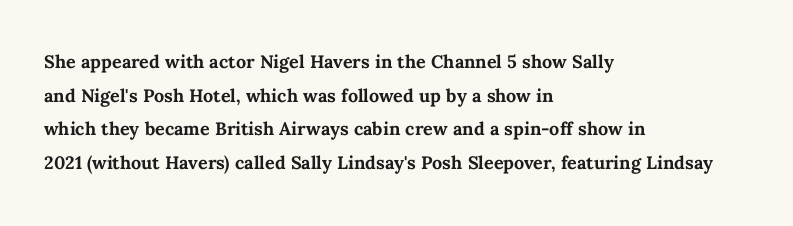
{"italic": "no", "bold": "yes", "underline": "no", "align": "left", "line_spacing": "normal", "line_spacing_ratio": 1.4, "letter_spacing": "normal", "letter_spacing_em": 0.0, "glyph_px": 24}
